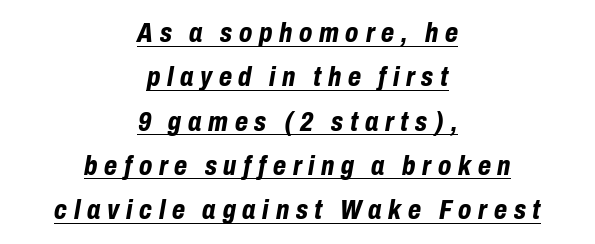
{"italic": "yes", "lean": "right", "slant_degrees": 10, "bold": "yes", "underline": "yes", "align": "center", "line_spacing": "normal", "line_spacing_ratio": 1.64, "letter_spacing": "wide", "letter_spacing_em": 0.25, "glyph_px": 27}
